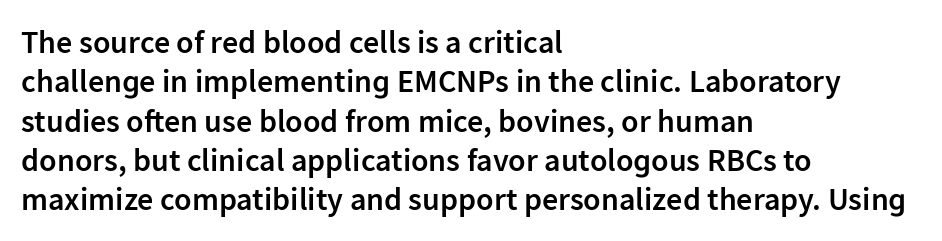
Q: Is the text bold? A: Semi-bold.
Q: Is the text italic (slanted)? A: No, it is upright.
Q: Is the typeface a serif or a sans-serif typeface? A: Sans-serif.
Q: Is the text underlined? A: No.
Q: How is the paragraph aligned? A: Left-aligned.
Q: Is the spacing between letters normal or unusually wide? A: Normal.
Q: Width (condensed, normal, or wide)? A: Normal.
Q: Stroke contrast? A: Low.
Q: x-height? A: Medium.
Q: Monospaced? A: No.
